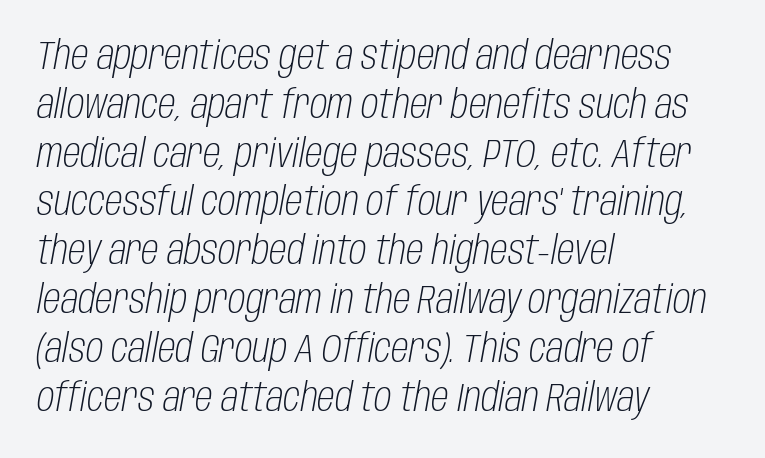
Q: Is the text bold? A: No.
Q: Is the text italic (slanted)? A: Yes, it leans right by about 10 degrees.
Q: Is the text underlined? A: No.
Q: How is the paragraph aligned? A: Left-aligned.
Q: Is the spacing between letters normal or unusually wide? A: Normal.
Q: Width (condensed, normal, or wide)? A: Condensed.
Q: Stroke contrast? A: Low.
Q: x-height? A: Large.
Q: Monospaced? A: No.
